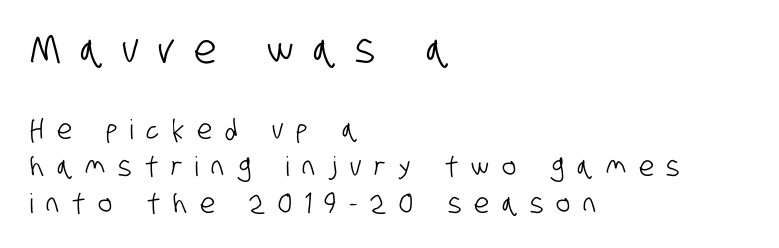
The image shows 40 px condensed sans-serif type; set left-aligned, normal line spacing (1.36x), unusually wide letter spacing (+0.48 em), not underlined; the first (top) block is 1.48x larger; low stroke contrast and a large x-height.
